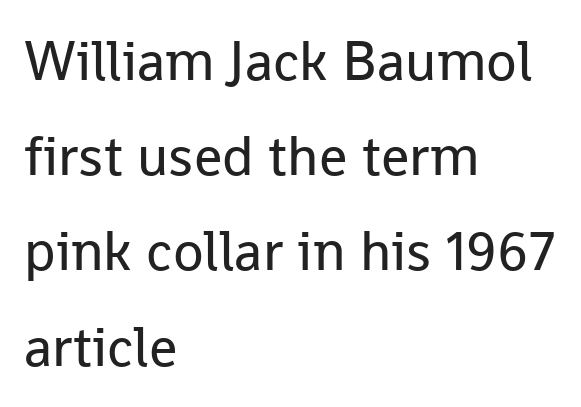
Q: Is the text bold? A: No.
Q: Is the text italic (slanted)? A: No, it is upright.
Q: Is the typeface a serif or a sans-serif typeface? A: Sans-serif.
Q: Is the text underlined? A: No.
Q: How is the paragraph aligned? A: Left-aligned.
Q: Is the spacing between letters normal or unusually wide? A: Normal.
Q: Is the spacing between lines tight, normal or loose? A: Normal.
Q: Width (condensed, normal, or wide)? A: Normal.
Q: Stroke contrast? A: Low.
Q: x-height? A: Medium.
Q: Monospaced? A: No.
